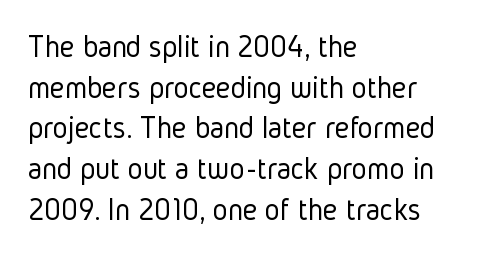
The image shows 32 px light, condensed sans-serif type, upright; set left-aligned, normal line spacing (1.27x), normal letter spacing, not underlined; low stroke contrast and a medium x-height.
